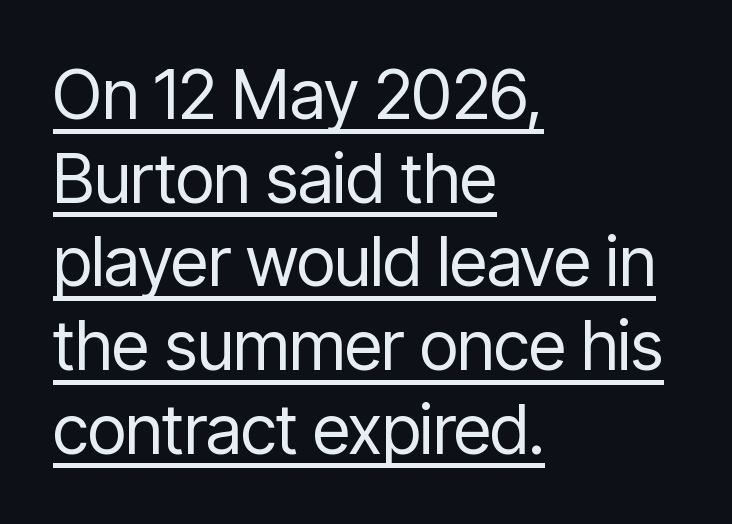
Q: Is the text bold? A: No.
Q: Is the text italic (slanted)? A: No, it is upright.
Q: Is the typeface a serif or a sans-serif typeface? A: Sans-serif.
Q: Is the text underlined? A: Yes.
Q: How is the paragraph aligned? A: Left-aligned.
Q: Is the spacing between letters normal or unusually wide? A: Normal.
Q: Width (condensed, normal, or wide)? A: Condensed.
Q: Stroke contrast? A: Low.
Q: x-height? A: Medium.
Q: Monospaced? A: No.
